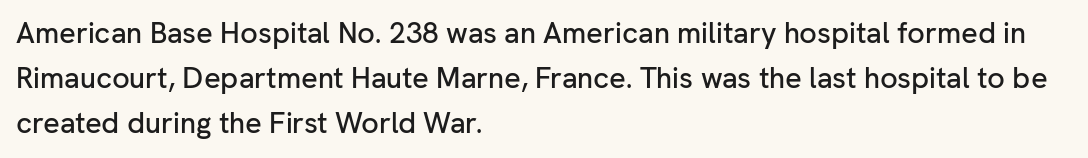
The specimen omits any rule beneath the text block's lines. Is the block centered? No — it sits flush against the left margin. Italic: no, the glyphs are upright roman. Spacing between characters is what you'd get straight out of the box.
